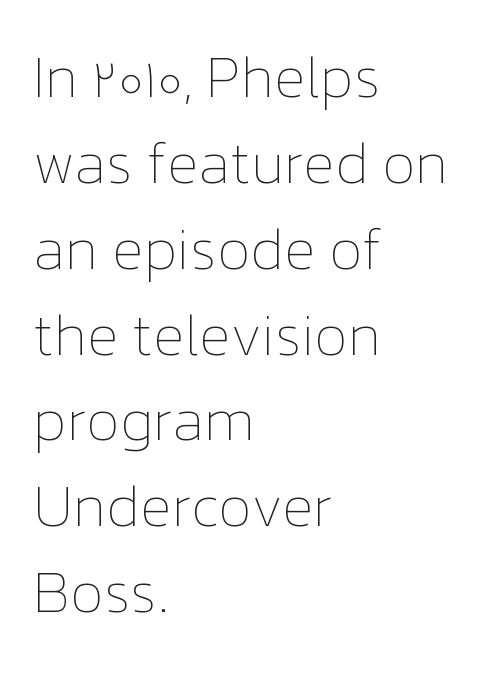
Look at the tracking — it's just the regular setting, nothing added. The ragged edge is on the right, which tells us the setting is flush left. Leading matches the norm, producing a regular column. Think standard paragraph weight, or any step lighter than that. Here the designer chose a conventional face with non-uniform glyph widths. The specimen reads as upright at a glance.
